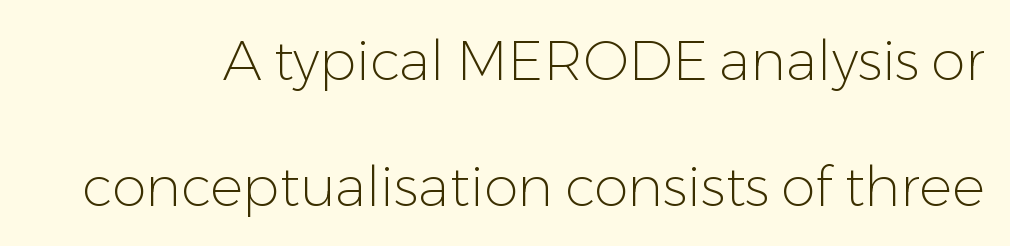
The image shows 55 px light sans-serif type, upright; set loose line spacing (2.29x), normal letter spacing, not underlined; low stroke contrast and a medium x-height.
